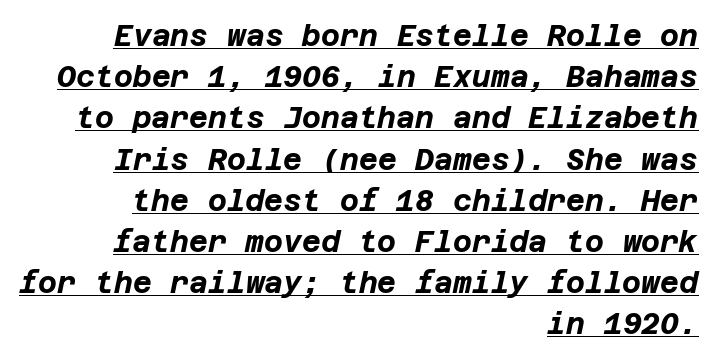
Q: Is the text bold? A: Yes.
Q: Is the text italic (slanted)? A: Yes, it leans right by about 12 degrees.
Q: Is the text underlined? A: Yes.
Q: How is the paragraph aligned? A: Right-aligned.
Q: Is the spacing between letters normal or unusually wide? A: Normal.
Q: Is the spacing between lines tight, normal or loose? A: Normal.
Q: Width (condensed, normal, or wide)? A: Normal.
Q: Stroke contrast? A: Low.
Q: x-height? A: Large.
